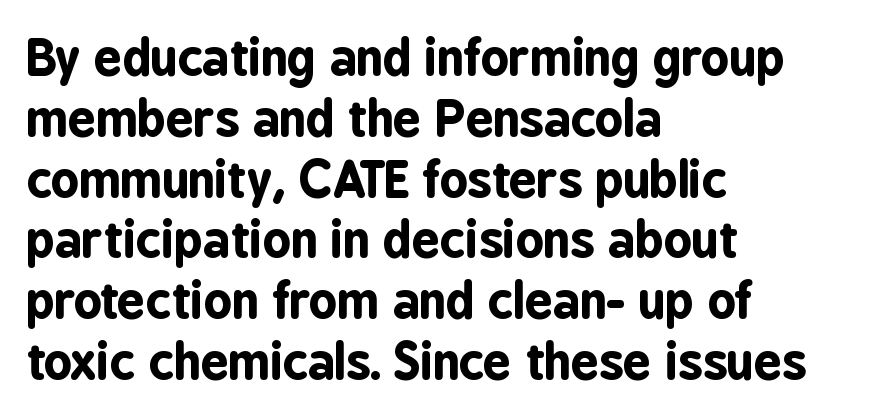
Q: Is the text bold? A: Yes.
Q: Is the text italic (slanted)? A: No, it is upright.
Q: Is the typeface a serif or a sans-serif typeface? A: Sans-serif.
Q: Is the text underlined? A: No.
Q: How is the paragraph aligned? A: Left-aligned.
Q: Is the spacing between letters normal or unusually wide? A: Normal.
Q: Width (condensed, normal, or wide)? A: Condensed.
Q: Stroke contrast? A: Low.
Q: x-height? A: Medium.
Q: Monospaced? A: No.
